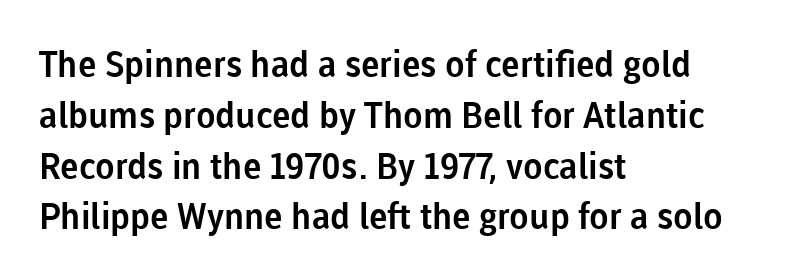
The image shows 36 px sans-serif type, upright; set left-aligned, normal line spacing (1.41x), normal letter spacing, not underlined; low stroke contrast and a medium x-height.
